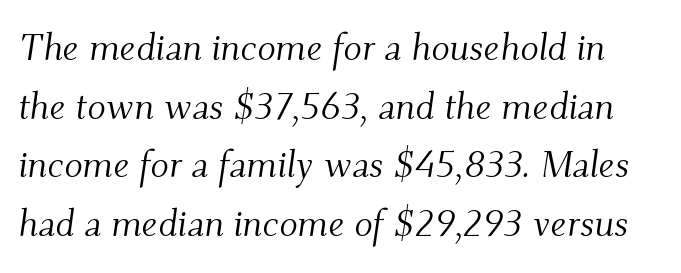
The designer left line spacing at the default. The text carries the slant typical of an italic or oblique font. Heft: none added — not bold. In terms of letterspacing, this is plain default setting. A typesetter would call this proportional, since set widths differ per character.
